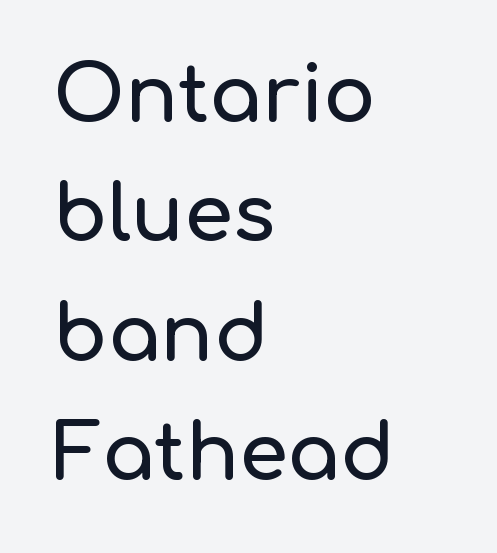
The tracking reads as untouched default to a designer's eye. The letters stand straight up with perfectly vertical stems. The specimen omits any rule beneath the text block's lines. The text was rendered using a sans face with plain stroke endings. Rows of type keep a routine distance in the vertical direction.
